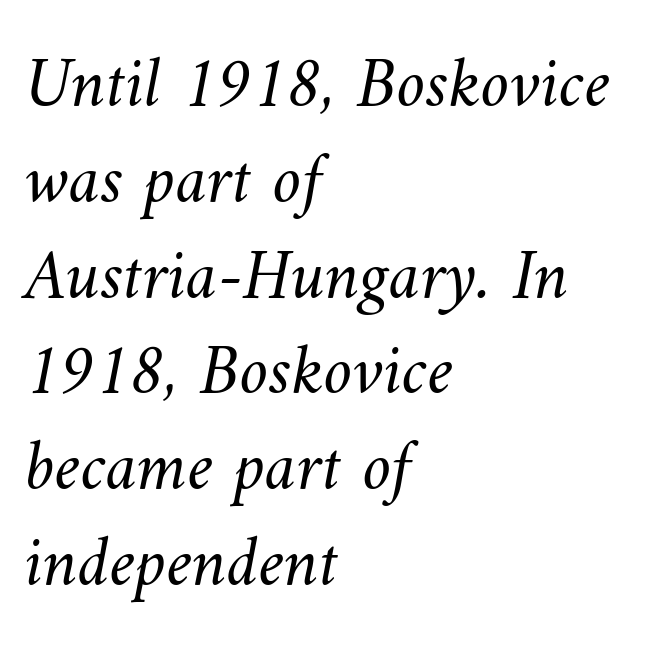
{"bold": "no", "weight": "light", "width": "normal", "stroke_contrast": "medium", "x_height": "small", "monospaced": "no", "underline": "no", "align": "left", "line_spacing": "normal", "line_spacing_ratio": 1.33, "letter_spacing": "normal", "letter_spacing_em": 0.0, "glyph_px": 72}
